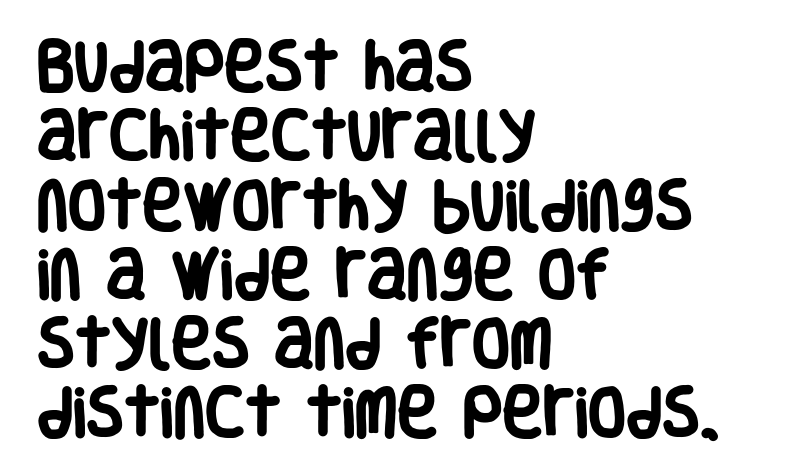
Q: Is the text bold? A: Yes.
Q: Is the text italic (slanted)? A: No, it is upright.
Q: Is the typeface a serif or a sans-serif typeface? A: Sans-serif.
Q: Is the text underlined? A: No.
Q: How is the paragraph aligned? A: Left-aligned.
Q: Is the spacing between letters normal or unusually wide? A: Normal.
Q: Is the spacing between lines tight, normal or loose? A: Normal.
Q: Width (condensed, normal, or wide)? A: Condensed.
Q: Stroke contrast? A: Low.
Q: x-height? A: Large.
Q: Monospaced? A: No.
